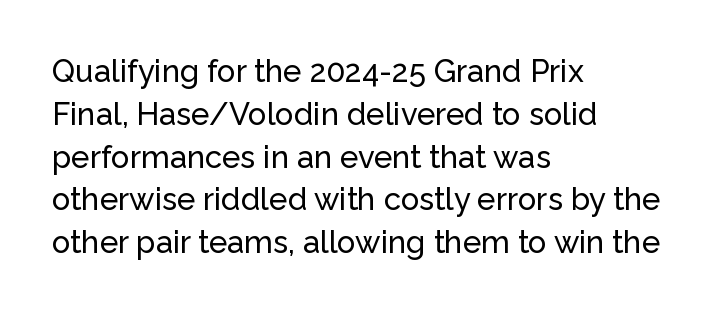
Q: Is the text italic (slanted)? A: No, it is upright.
Q: Is the typeface a serif or a sans-serif typeface? A: Sans-serif.
Q: Is the text underlined? A: No.
Q: How is the paragraph aligned? A: Left-aligned.
Q: Is the spacing between letters normal or unusually wide? A: Normal.
Q: Is the spacing between lines tight, normal or loose? A: Normal.
Q: Width (condensed, normal, or wide)? A: Normal.
Q: Stroke contrast? A: Low.
Q: x-height? A: Medium.
Q: Monospaced? A: No.
